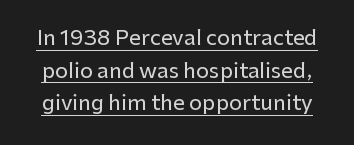
Q: Is the text italic (slanted)? A: No, it is upright.
Q: Is the text underlined? A: Yes.
Q: Is the spacing between letters normal or unusually wide? A: Normal.
Q: Is the spacing between lines tight, normal or loose? A: Normal.
